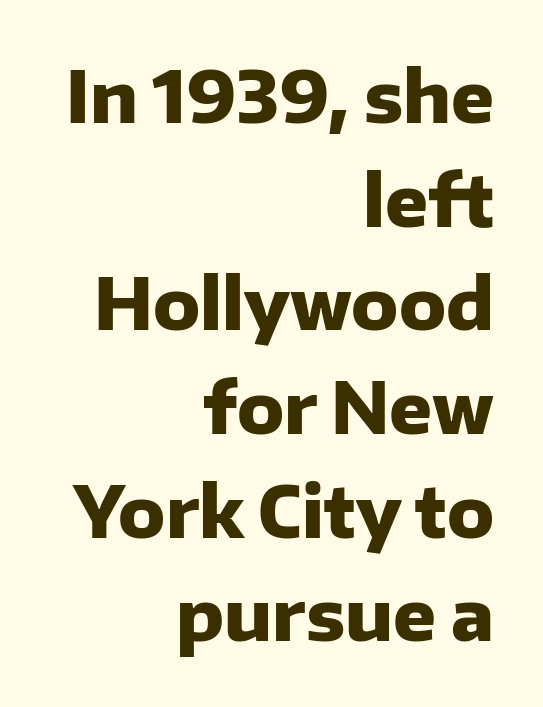
{"serif": "no", "italic": "no", "bold": "yes", "weight": "heavy", "width": "normal", "stroke_contrast": "low", "x_height": "medium", "monospaced": "no", "underline": "no", "align": "right", "line_spacing": "normal", "line_spacing_ratio": 1.46, "letter_spacing": "normal", "letter_spacing_em": 0.0, "glyph_px": 71}
